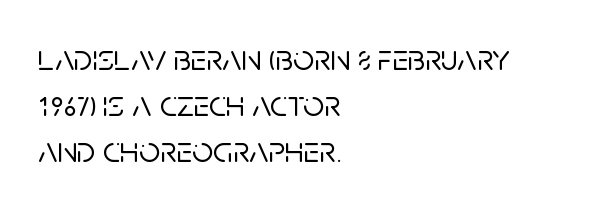
Q: Is the text italic (slanted)? A: No, it is upright.
Q: Is the typeface a serif or a sans-serif typeface? A: Sans-serif.
Q: Is the text underlined? A: No.
Q: How is the paragraph aligned? A: Left-aligned.
Q: Is the spacing between letters normal or unusually wide? A: Normal.
Q: Is the spacing between lines tight, normal or loose? A: Normal.
Q: Width (condensed, normal, or wide)? A: Normal.
Q: Stroke contrast? A: Low.
Q: x-height? A: Large.
Q: Monospaced? A: No.
